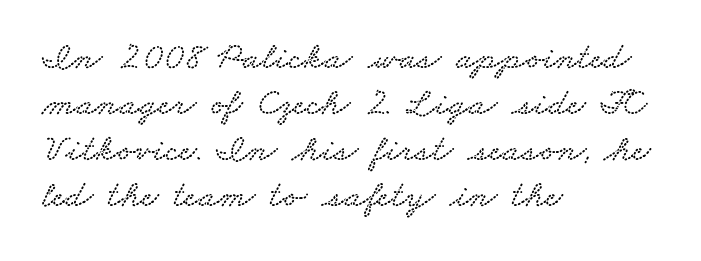
{"serif": "yes", "width": "wide", "stroke_contrast": "low", "x_height": "small", "monospaced": "no", "underline": "no", "align": "left", "line_spacing_ratio": 1.21, "letter_spacing": "normal", "letter_spacing_em": 0.0, "glyph_px": 38}
